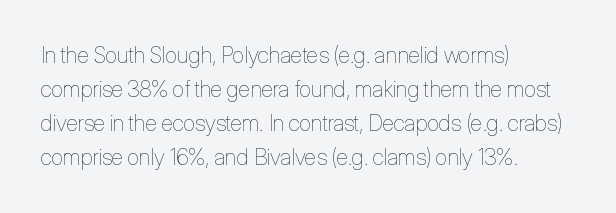
{"italic": "no", "bold": "no", "underline": "no", "align": "left", "line_spacing": "normal", "line_spacing_ratio": 1.55, "letter_spacing": "normal", "letter_spacing_em": 0.0, "glyph_px": 22}
